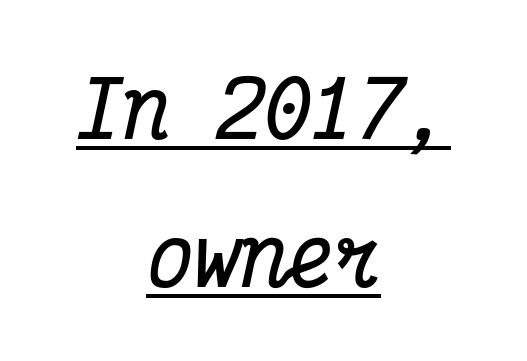
{"serif": "yes", "italic": "yes", "lean": "right", "slant_degrees": 12, "bold": "yes", "weight": "bold", "width": "condensed", "stroke_contrast": "medium", "x_height": "medium", "monospaced": "yes", "underline": "yes", "align": "center", "line_spacing": "loose", "line_spacing_ratio": 1.9, "letter_spacing": "normal", "letter_spacing_em": 0.0, "glyph_px": 78}
